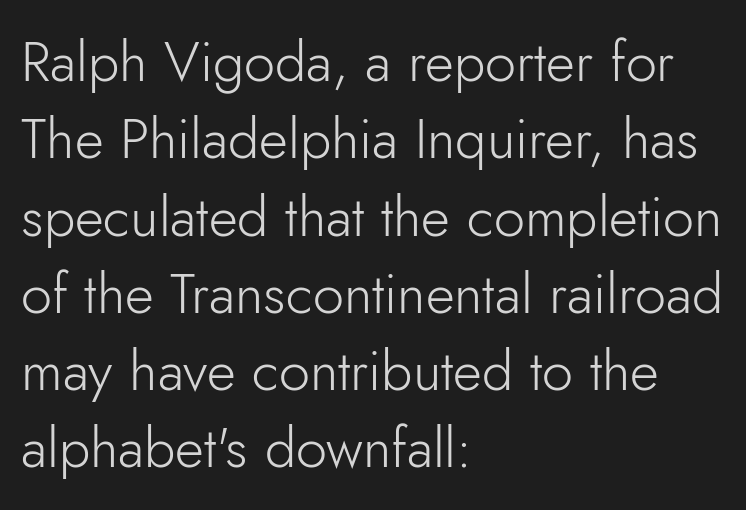
Q: Is the text bold? A: No.
Q: Is the text italic (slanted)? A: No, it is upright.
Q: Is the typeface a serif or a sans-serif typeface? A: Sans-serif.
Q: Is the text underlined? A: No.
Q: How is the paragraph aligned? A: Left-aligned.
Q: Is the spacing between letters normal or unusually wide? A: Normal.
Q: Is the spacing between lines tight, normal or loose? A: Normal.
Q: Width (condensed, normal, or wide)? A: Normal.
Q: Stroke contrast? A: Low.
Q: x-height? A: Small.
Q: Monospaced? A: No.
